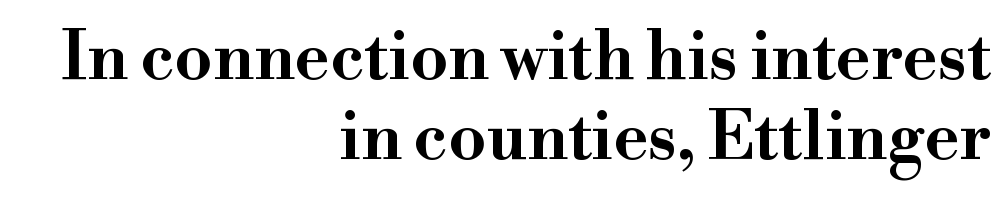
{"serif": "yes", "italic": "no", "width": "wide", "stroke_contrast": "high", "x_height": "small", "monospaced": "no", "underline": "no", "align": "right", "line_spacing_ratio": 1.19, "letter_spacing": "normal", "letter_spacing_em": 0.0, "glyph_px": 67}
